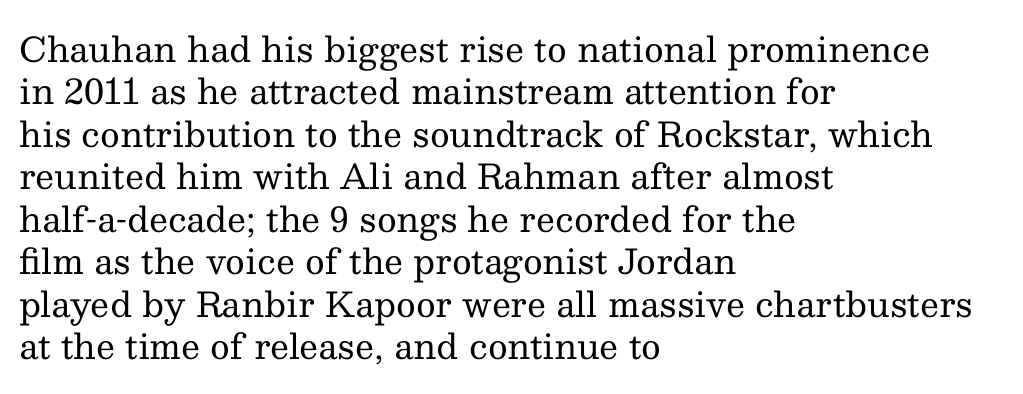
The leading is moderate, giving the passage an even texture. Looks like regular typesetting: each glyph gets only the width it needs. The strokes are not fattened; the text isn't bold. Caption: multi-line text, flush left, ragged right.
